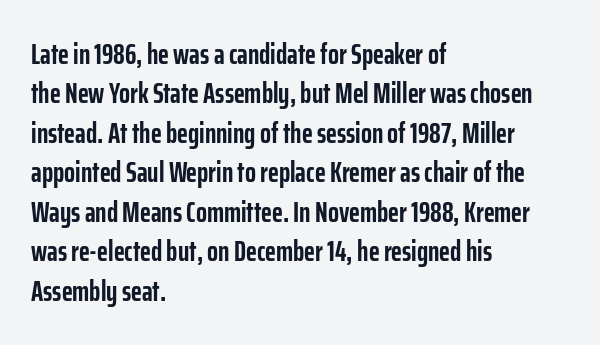
Q: Is the text bold? A: Yes.
Q: Is the text italic (slanted)? A: No, it is upright.
Q: Is the typeface a serif or a sans-serif typeface? A: Sans-serif.
Q: Is the text underlined? A: No.
Q: How is the paragraph aligned? A: Left-aligned.
Q: Is the spacing between letters normal or unusually wide? A: Normal.
Q: Is the spacing between lines tight, normal or loose? A: Normal.
Q: Width (condensed, normal, or wide)? A: Condensed.
Q: Stroke contrast? A: Low.
Q: x-height? A: Medium.
Q: Monospaced? A: No.
